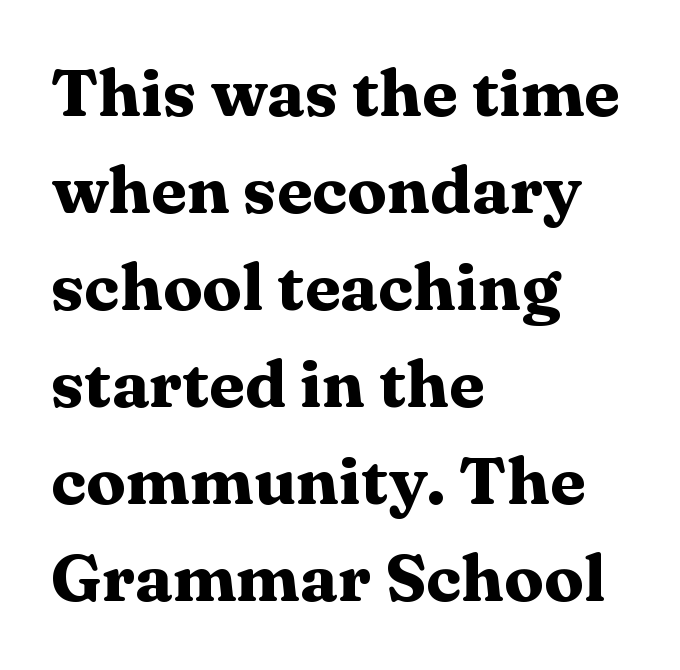
The image shows 66 px heavy, wide serif type, upright; set left-aligned, normal line spacing (1.47x), normal letter spacing, not underlined; medium stroke contrast and a medium x-height.
